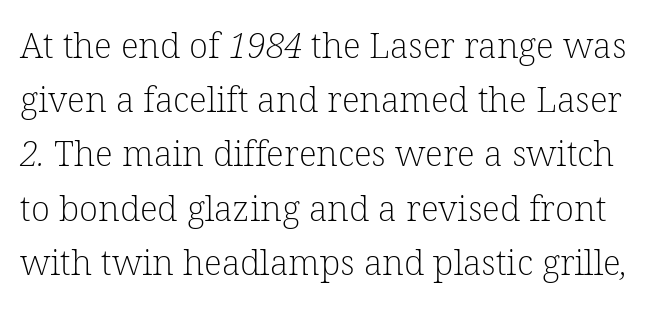
The image shows 35 px light serif type; set normal line spacing (1.55x), normal letter spacing, not underlined; low stroke contrast and a medium x-height.
